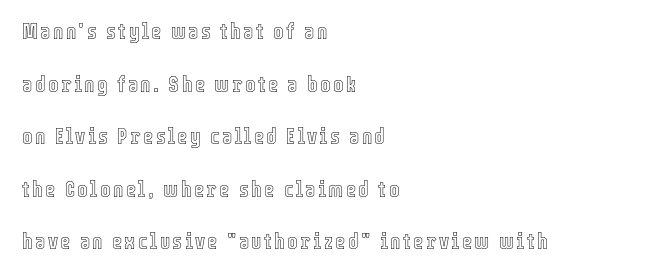
Q: Is the text italic (slanted)? A: No, it is upright.
Q: Is the text underlined? A: No.
Q: How is the paragraph aligned? A: Left-aligned.
Q: Is the spacing between lines tight, normal or loose? A: Loose.
